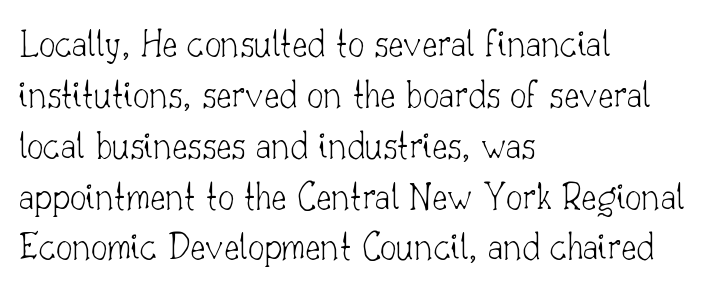
Q: Is the text bold? A: No.
Q: Is the text italic (slanted)? A: No, it is upright.
Q: Is the typeface a serif or a sans-serif typeface? A: Serif.
Q: Is the text underlined? A: No.
Q: How is the paragraph aligned? A: Left-aligned.
Q: Is the spacing between letters normal or unusually wide? A: Normal.
Q: Width (condensed, normal, or wide)? A: Normal.
Q: Stroke contrast? A: Low.
Q: x-height? A: Small.
Q: Monospaced? A: No.
